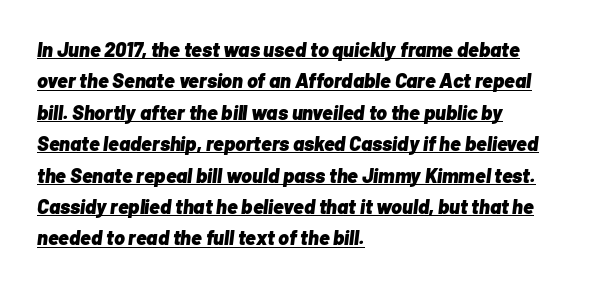
Notice how a bar underscores the lettering throughout. Look at the stroke-to-counter ratio: heavy, a bold. Does the copy run flush right? No — it runs flush left. Notice how descenders clear the ascenders below comfortably — that's standard leading. The passage shown has conventional tracking throughout.
